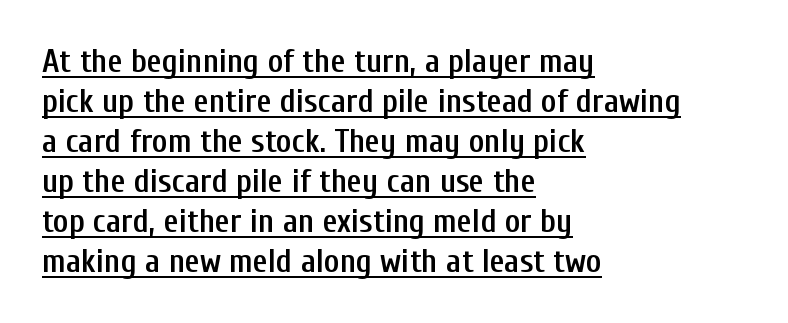
The image shows 33 px semibold, condensed sans-serif type, upright; set left-aligned, line spacing 1.21x, normal letter spacing, underlined; low stroke contrast and a medium x-height.
